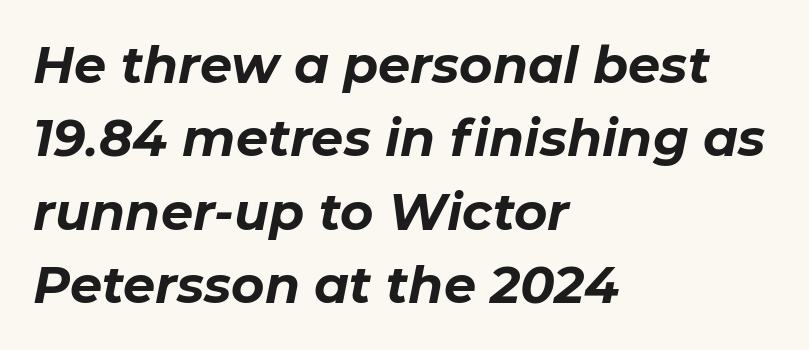
{"italic": "yes", "lean": "right", "slant_degrees": 11, "bold": "yes", "weight": "bold", "width": "normal", "stroke_contrast": "low", "x_height": "medium", "monospaced": "no", "underline": "no", "align": "left", "line_spacing": "normal", "line_spacing_ratio": 1.44, "letter_spacing": "normal", "letter_spacing_em": 0.0, "glyph_px": 51}
